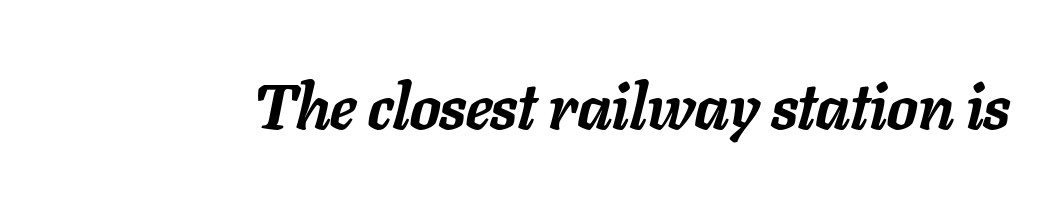
The image shows 64 px semibold type, italic (leaning right); set normal letter spacing, not underlined; low stroke contrast and a medium x-height.
